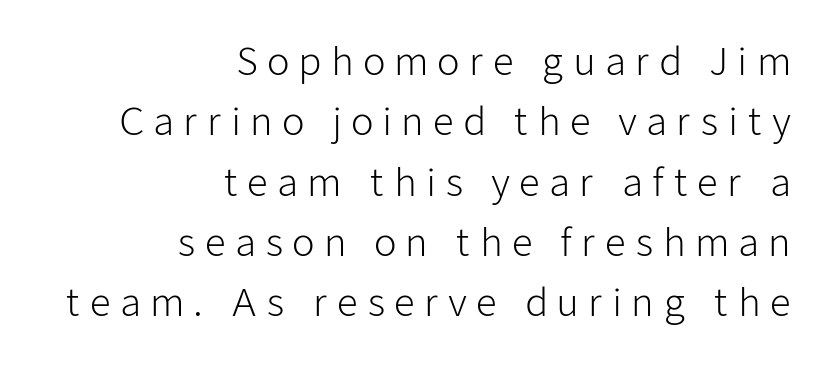
The image shows 37 px light sans-serif type, upright; set right-aligned, normal line spacing (1.63x), unusually wide letter spacing (+0.24 em), not underlined; low stroke contrast and a medium x-height.
